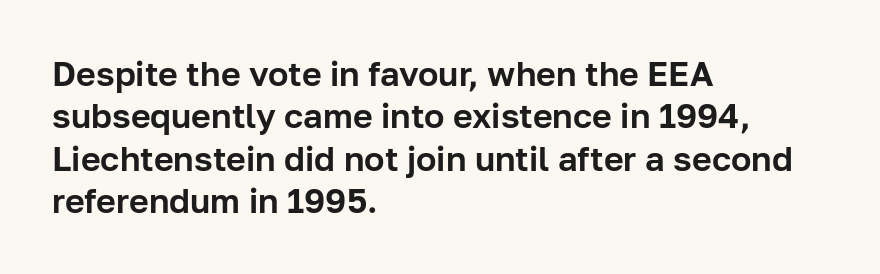
The image shows 34 px sans-serif type, upright; set left-aligned, normal line spacing (1.25x), normal letter spacing, not underlined; low stroke contrast and a medium x-height.
